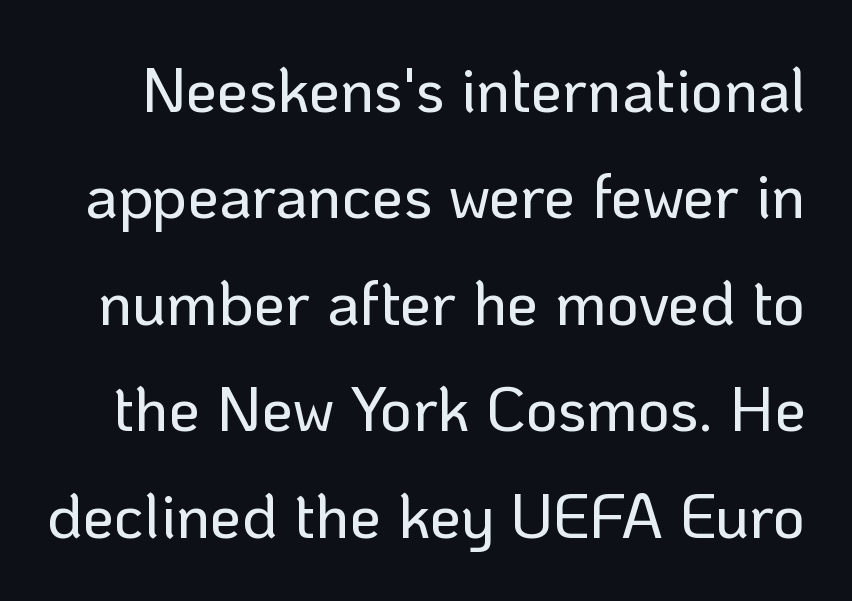
The image shows 63 px sans-serif type, upright; set normal line spacing (1.69x), normal letter spacing, not underlined; low stroke contrast and a medium x-height.
